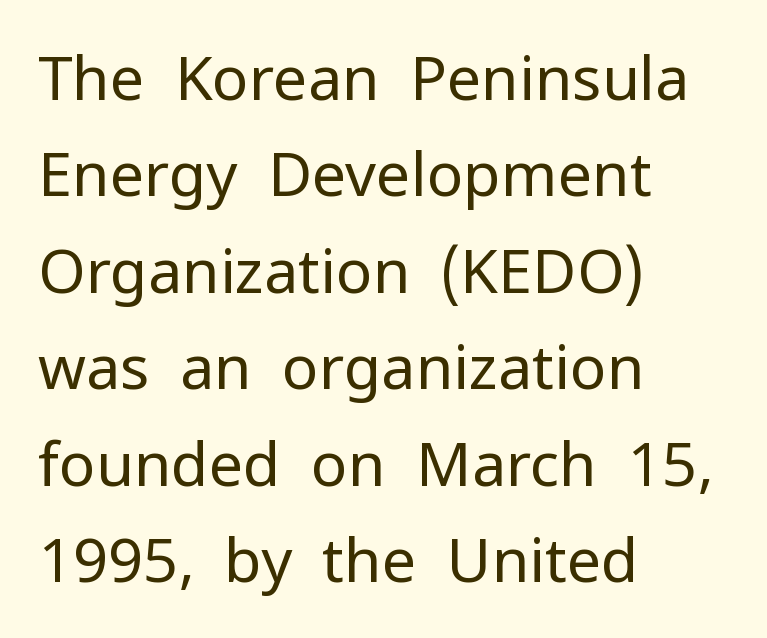
Q: Is the text bold? A: No.
Q: Is the text italic (slanted)? A: No, it is upright.
Q: Is the typeface a serif or a sans-serif typeface? A: Sans-serif.
Q: Is the text underlined? A: No.
Q: How is the paragraph aligned? A: Left-aligned.
Q: Is the spacing between letters normal or unusually wide? A: Normal.
Q: Is the spacing between lines tight, normal or loose? A: Normal.
Q: Width (condensed, normal, or wide)? A: Normal.
Q: Stroke contrast? A: Low.
Q: x-height? A: Medium.
Q: Monospaced? A: No.
